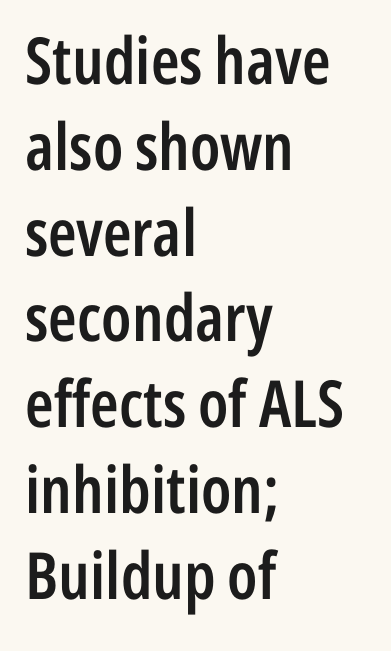
{"serif": "no", "italic": "no", "bold": "semi", "weight": "semibold", "width": "condensed", "stroke_contrast": "low", "x_height": "medium", "monospaced": "no", "underline": "no", "align": "left", "line_spacing": "normal", "line_spacing_ratio": 1.32, "letter_spacing": "normal", "letter_spacing_em": 0.0, "glyph_px": 65}
